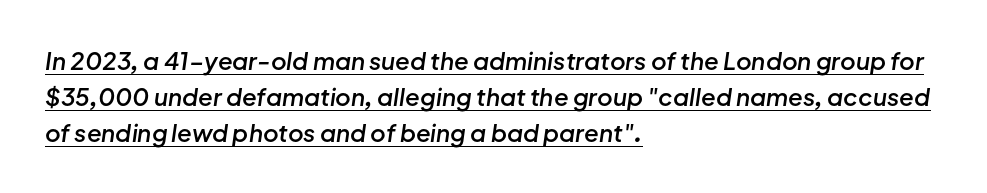
{"italic": "yes", "lean": "right", "slant_degrees": 8, "bold": "semi", "underline": "yes", "align": "left", "line_spacing": "normal", "line_spacing_ratio": 1.5, "letter_spacing": "normal", "letter_spacing_em": 0.0, "glyph_px": 24}
